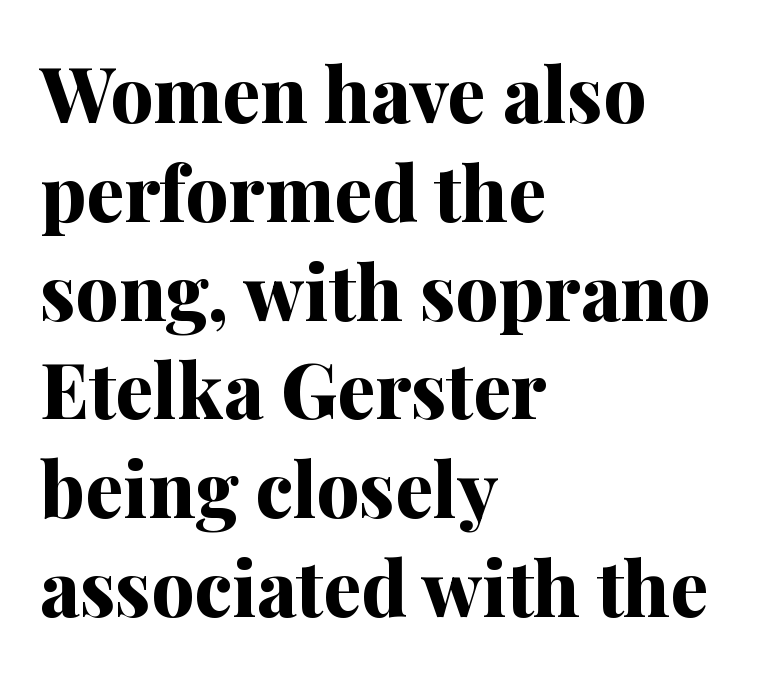
Proportional: the letters do not fall into vertical columns. Compared with a centered layout, this one pins lines to the left instead. Typesetter's note: full bold, strokes at maximum text heaviness. How are the letters spaced? Ordinarily, with no added tracking.
